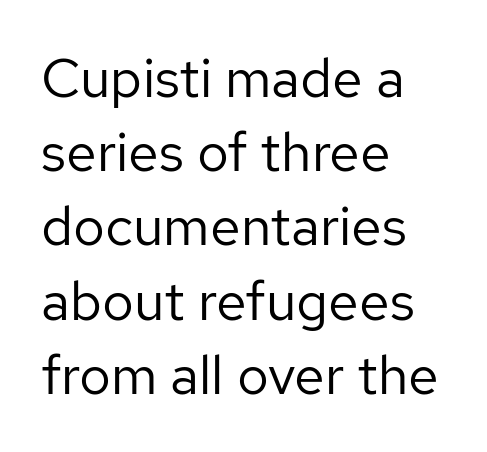
Q: Is the text bold? A: No.
Q: Is the text italic (slanted)? A: No, it is upright.
Q: Is the typeface a serif or a sans-serif typeface? A: Sans-serif.
Q: Is the text underlined? A: No.
Q: How is the paragraph aligned? A: Left-aligned.
Q: Is the spacing between letters normal or unusually wide? A: Normal.
Q: Is the spacing between lines tight, normal or loose? A: Normal.
Q: Width (condensed, normal, or wide)? A: Normal.
Q: Stroke contrast? A: Low.
Q: x-height? A: Medium.
Q: Monospaced? A: No.
